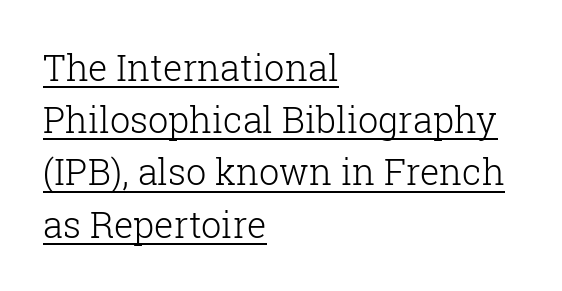
The image shows 36 px light serif type, upright; set left-aligned, normal line spacing (1.45x), normal letter spacing, underlined; low stroke contrast and a medium x-height.
